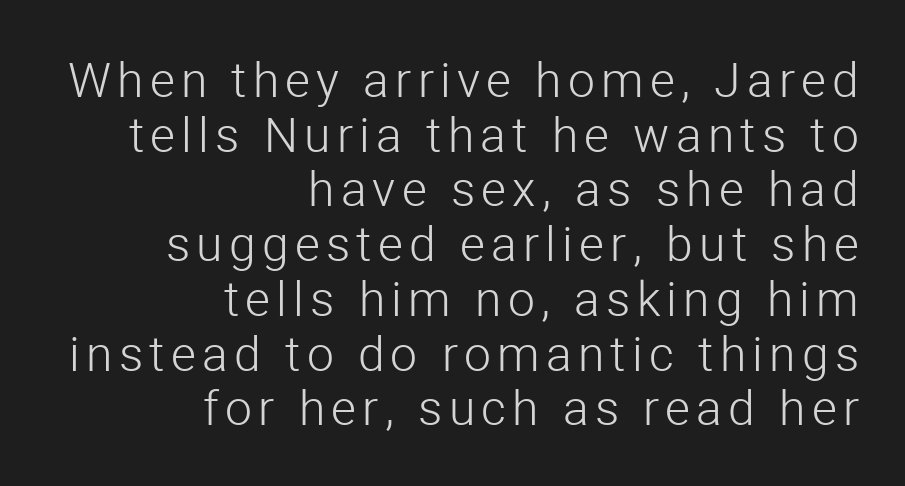
The image shows 48 px light sans-serif type, upright; set right-aligned, tight line spacing (1.14x), not underlined; low stroke contrast and a medium x-height.
